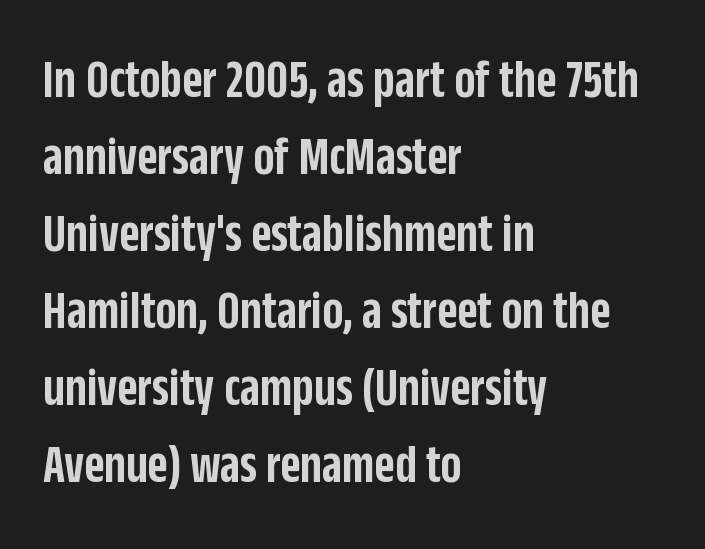
Leading: standard. These lines are rendered in a variable-pitch font. The type is set solid horizontally, with unmodified tracking. Check where the strokes stop: nothing finishes them off — pure sans. A roman cut, with each character standing at attention.
